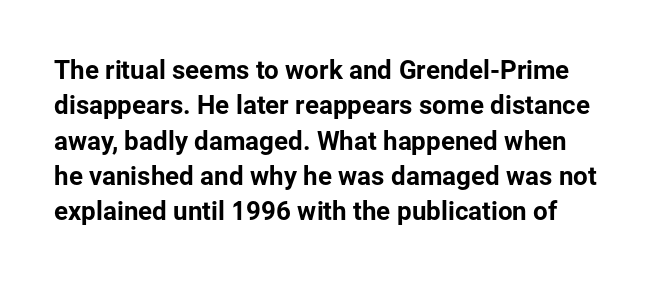
The image shows 26 px text type, upright; set normal line spacing (1.36x), normal letter spacing, not underlined.
